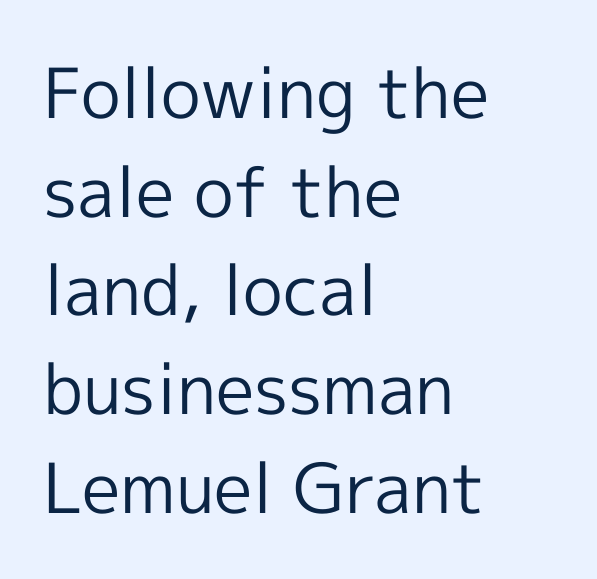
Each letter keeps its own natural width here, so spacing adapts to shape. Unmarked baselines from the first word to the last. Horizontal bands of white between lines are of average thickness. The letters stand straight up with perfectly vertical stems.
